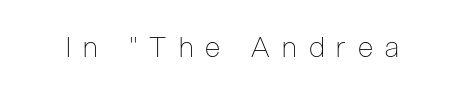
{"serif": "no", "italic": "no", "bold": "no", "weight": "thin", "width": "condensed", "stroke_contrast": "low", "x_height": "medium", "monospaced": "no", "underline": "no", "letter_spacing": "wide", "letter_spacing_em": 0.43, "glyph_px": 28}
